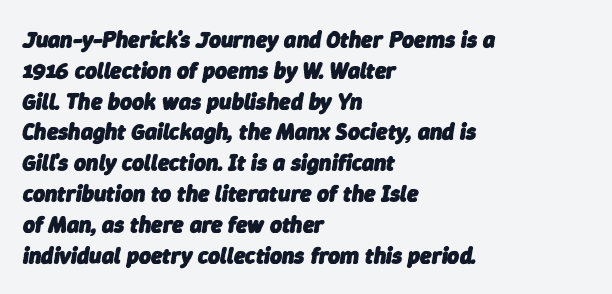
Q: Is the text bold? A: Yes.
Q: Is the text italic (slanted)? A: Yes, it leans right by about 9 degrees.
Q: Is the text underlined? A: No.
Q: How is the paragraph aligned? A: Left-aligned.
Q: Is the spacing between letters normal or unusually wide? A: Normal.
Q: Is the spacing between lines tight, normal or loose? A: Normal.
